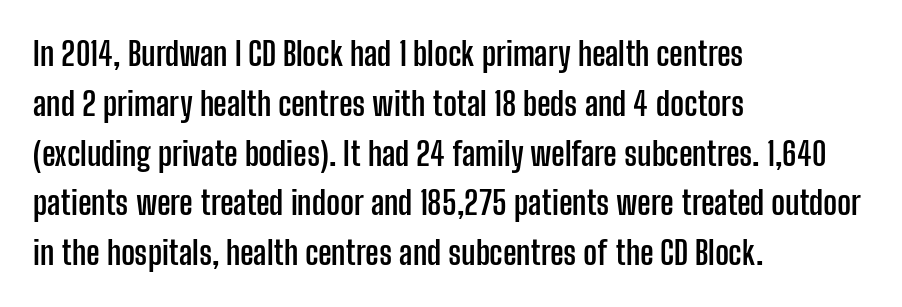
Classification — sans serif. Leading: standard. The letters stand straight up with perfectly vertical stems. Is this a fixed-width face? No — the glyphs have proportional, varying widths. Short and long lines alike share a common starting point at left.
